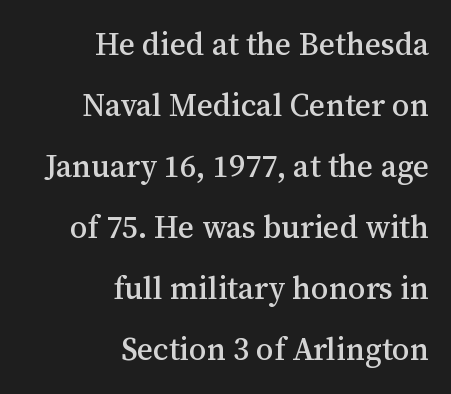
How would I describe the line gaps? Wide and relaxed. Note: serifs present on the glyphs. The type sits square on the baseline with zero lean. This sample has the flowing, uneven cadence of proportional lettering. The type is set solid horizontally, with unmodified tracking.
